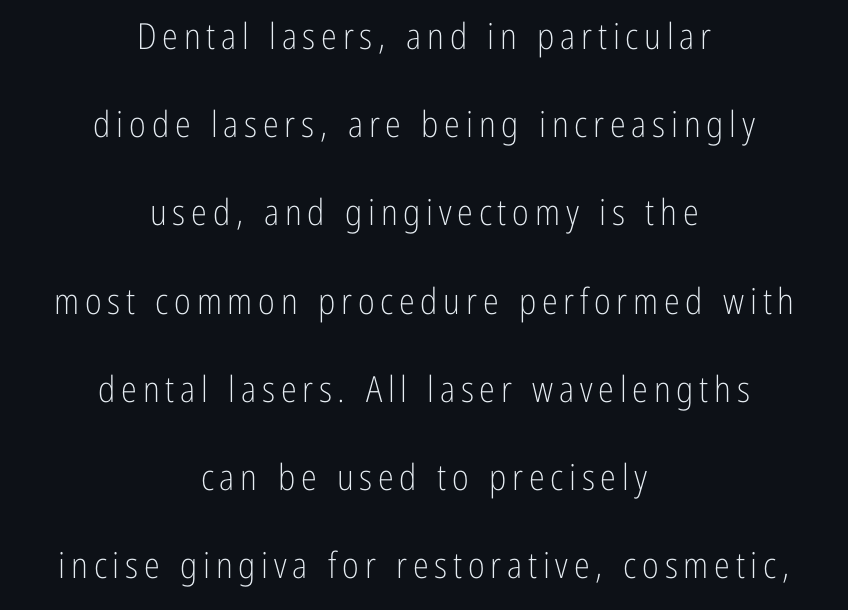
The image shows 36 px light, condensed sans-serif type, upright; set centered, loose line spacing (2.45x), not underlined; low stroke contrast and a medium x-height.
